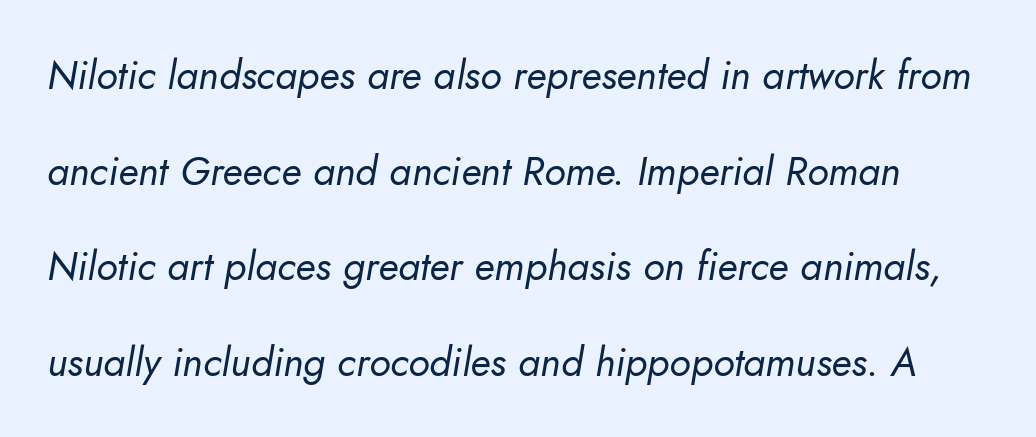
Q: Is the text bold? A: No.
Q: Is the text italic (slanted)? A: Yes, it leans right by about 10 degrees.
Q: Is the text underlined? A: No.
Q: Is the spacing between letters normal or unusually wide? A: Normal.
Q: Is the spacing between lines tight, normal or loose? A: Loose.
Q: Width (condensed, normal, or wide)? A: Normal.
Q: Stroke contrast? A: Low.
Q: x-height? A: Small.
Q: Monospaced? A: No.
